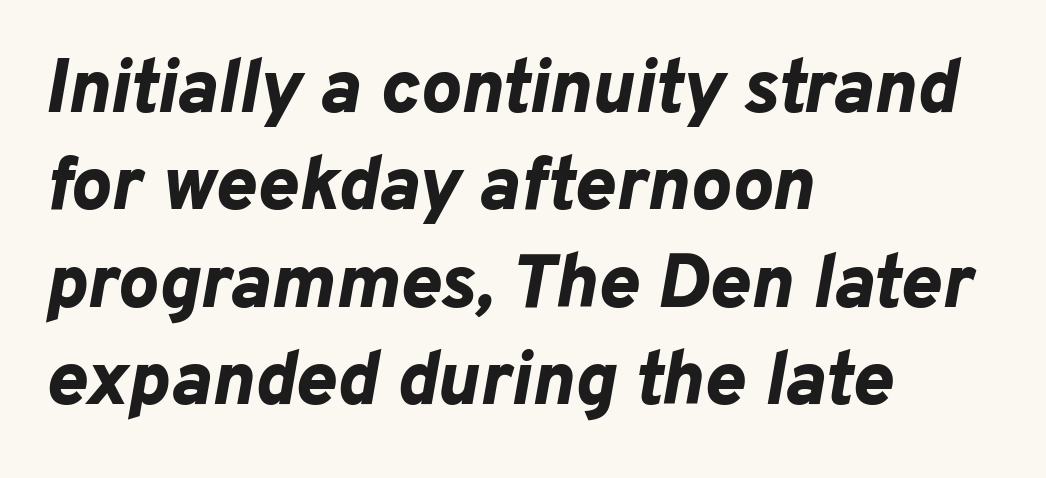
The image shows 76 px bold type, italic (leaning right); set left-aligned, normal line spacing (1.28x), normal letter spacing, not underlined; low stroke contrast and a medium x-height.
